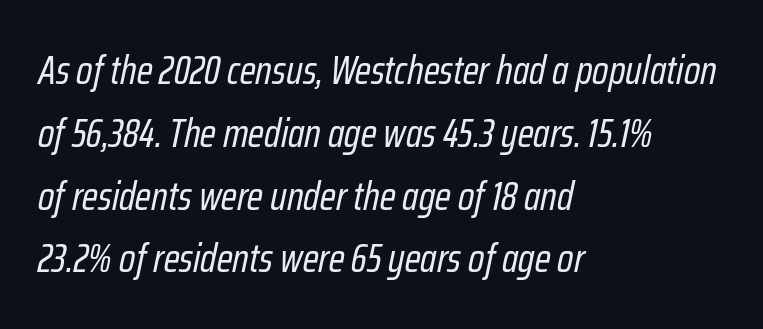
The image shows 40 px regular-weight, condensed type, italic (leaning right); set left-aligned, normal line spacing (1.57x), normal letter spacing, not underlined; low stroke contrast and a medium x-height.
